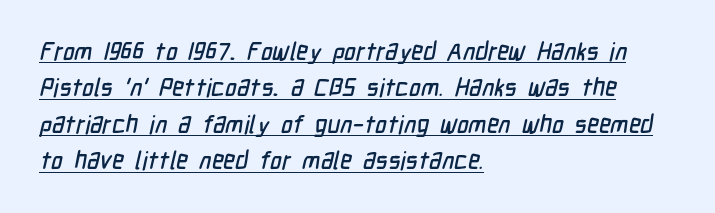
The image shows 25 px text type; set left-aligned, normal line spacing (1.46x), normal letter spacing, underlined.
